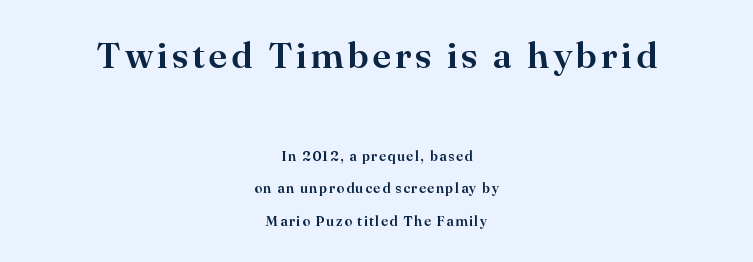
{"serif": "yes", "italic": "no", "width": "normal", "stroke_contrast": "high", "x_height": "small", "monospaced": "no", "underline": "no", "align": "center", "line_spacing": "loose", "line_spacing_ratio": 2.33, "larger_block": "first", "size_ratio": 2.64, "glyph_px": 37}
